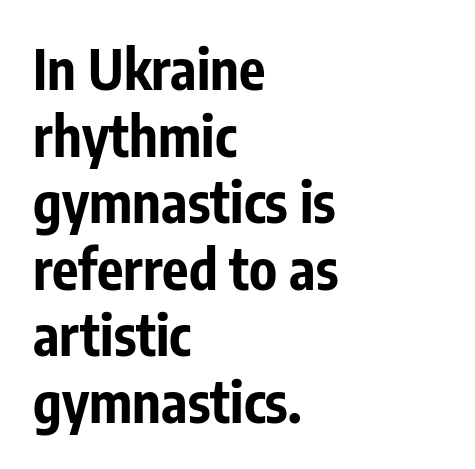
{"serif": "no", "italic": "no", "bold": "yes", "weight": "bold", "width": "condensed", "stroke_contrast": "low", "x_height": "medium", "monospaced": "no", "underline": "no", "align": "left", "line_spacing_ratio": 1.21, "letter_spacing": "normal", "letter_spacing_em": 0.0, "glyph_px": 55}
